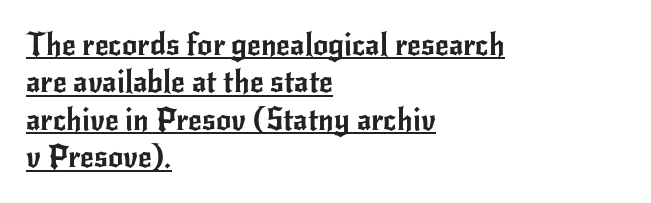
Character widths vary here, with narrow letters taking less room than wide ones. Is there an underline? Yes — a line sits under the letters. Each new line begins a customary step beneath the previous one. Font category for this specimen: sans-serif. Notice how the passage keeps a crisp vertical edge on the left only. A roman cut, with each character standing at attention.
